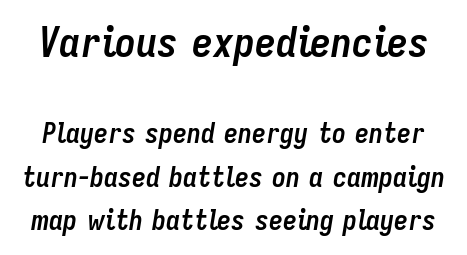
The image shows 42 px semibold, condensed type, italic (leaning right); set normal line spacing (1.56x), normal letter spacing, not underlined; the first (top) block is 1.5x larger; low stroke contrast and a medium x-height.
